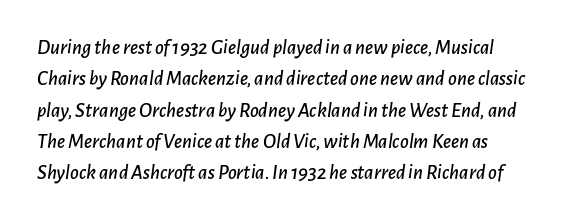
The image shows 21 px text type, italic (leaning right); set normal line spacing (1.49x), normal letter spacing, not underlined.
